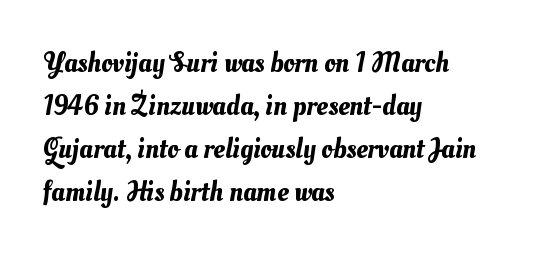
Q: Is the text underlined? A: No.
Q: How is the paragraph aligned? A: Left-aligned.
Q: Is the spacing between letters normal or unusually wide? A: Normal.
Q: Is the spacing between lines tight, normal or loose? A: Normal.
Q: Width (condensed, normal, or wide)? A: Normal.
Q: Stroke contrast? A: Medium.
Q: x-height? A: Small.
Q: Monospaced? A: No.
